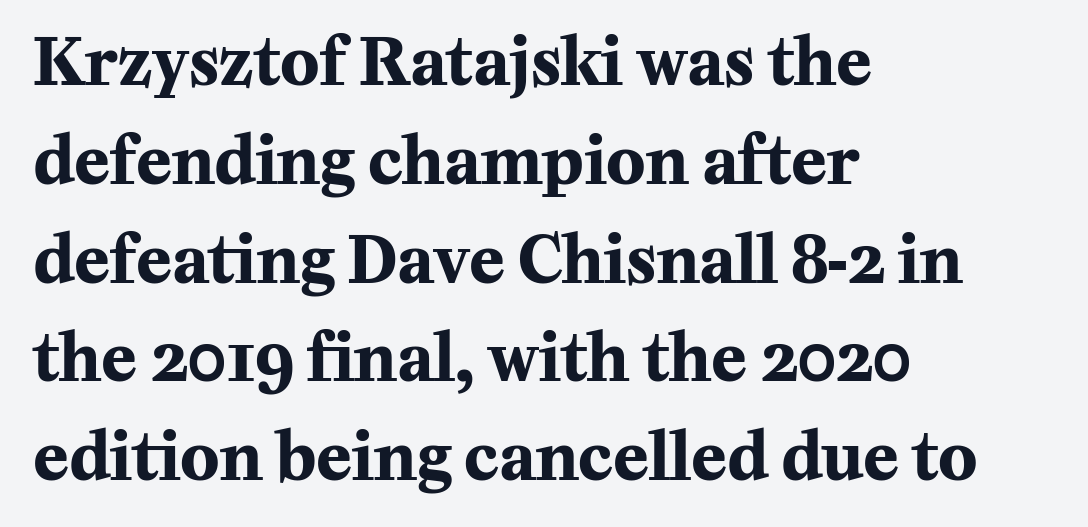
Descenders hang freely into open space. Students, observe: this is what conventionally led text looks like. I'd describe the lettering as bold — thick and assertive. When letters stand straight like this, we call the style roman or upright. Line starts are locked; line ends wander.
